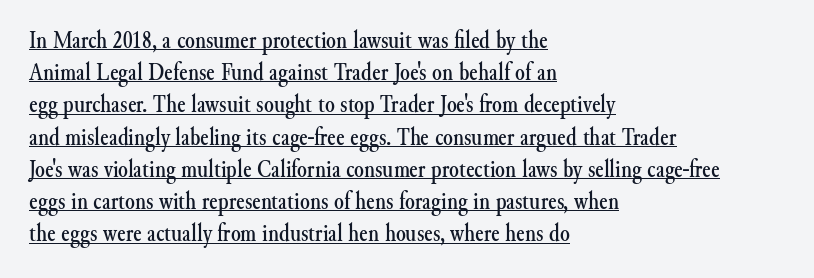
Q: Is the text italic (slanted)? A: No, it is upright.
Q: Is the text underlined? A: Yes.
Q: How is the paragraph aligned? A: Left-aligned.
Q: Is the spacing between letters normal or unusually wide? A: Normal.
Q: Is the spacing between lines tight, normal or loose? A: Normal.
